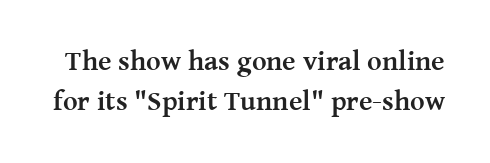
{"serif": "yes", "italic": "no", "bold": "yes", "weight": "semibold", "width": "normal", "stroke_contrast": "medium", "x_height": "medium", "monospaced": "no", "underline": "no", "line_spacing": "normal", "line_spacing_ratio": 1.42, "letter_spacing": "normal", "letter_spacing_em": 0.0, "glyph_px": 28}
